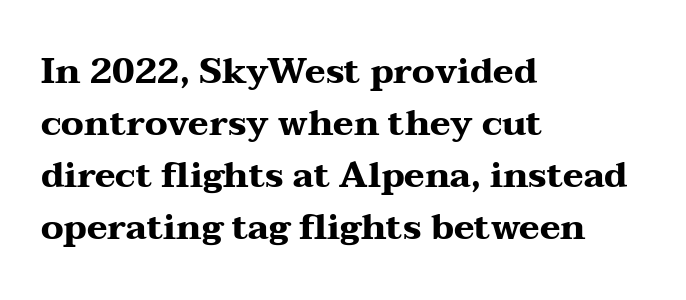
Q: Is the text bold? A: Yes.
Q: Is the text italic (slanted)? A: No, it is upright.
Q: Is the typeface a serif or a sans-serif typeface? A: Serif.
Q: Is the text underlined? A: No.
Q: How is the paragraph aligned? A: Left-aligned.
Q: Is the spacing between letters normal or unusually wide? A: Normal.
Q: Is the spacing between lines tight, normal or loose? A: Normal.
Q: Width (condensed, normal, or wide)? A: Wide.
Q: Stroke contrast? A: Medium.
Q: x-height? A: Medium.
Q: Monospaced? A: No.
